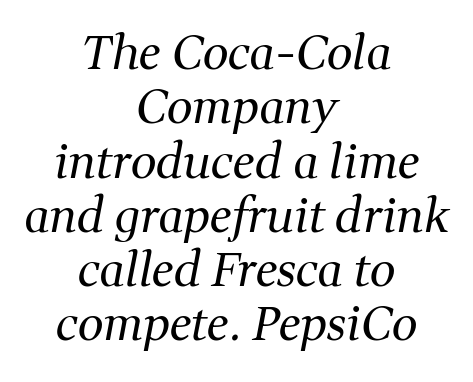
{"serif": "yes", "italic": "yes", "lean": "right", "slant_degrees": 11, "bold": "no", "weight": "regular", "width": "normal", "stroke_contrast": "medium", "x_height": "medium", "monospaced": "no", "underline": "no", "align": "center", "line_spacing_ratio": 1.18, "letter_spacing": "normal", "letter_spacing_em": 0.0, "glyph_px": 46}
